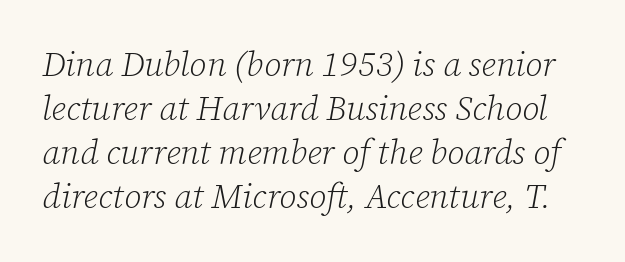
{"serif": "yes", "italic": "yes", "lean": "right", "slant_degrees": 12, "bold": "no", "weight": "light", "width": "normal", "stroke_contrast": "low", "x_height": "medium", "monospaced": "no", "underline": "no", "line_spacing": "normal", "line_spacing_ratio": 1.29, "letter_spacing": "normal", "letter_spacing_em": 0.0, "glyph_px": 34}
